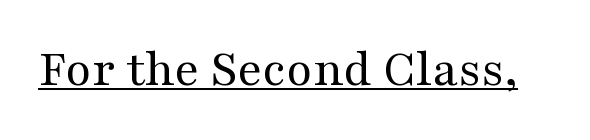
Q: Is the text bold? A: No.
Q: Is the text italic (slanted)? A: No, it is upright.
Q: Is the typeface a serif or a sans-serif typeface? A: Serif.
Q: Is the text underlined? A: Yes.
Q: Is the spacing between letters normal or unusually wide? A: Normal.
Q: Width (condensed, normal, or wide)? A: Wide.
Q: Stroke contrast? A: Medium.
Q: x-height? A: Medium.
Q: Monospaced? A: No.
